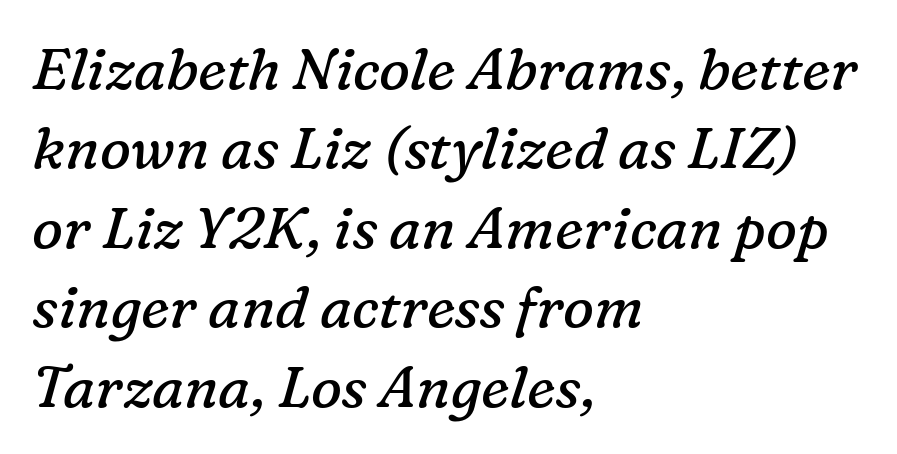
{"serif": "yes", "italic": "yes", "lean": "right", "slant_degrees": 16, "bold": "no", "weight": "regular", "width": "normal", "stroke_contrast": "low", "x_height": "medium", "monospaced": "no", "underline": "no", "align": "left", "line_spacing": "normal", "line_spacing_ratio": 1.37, "letter_spacing": "normal", "letter_spacing_em": 0.0, "glyph_px": 58}
